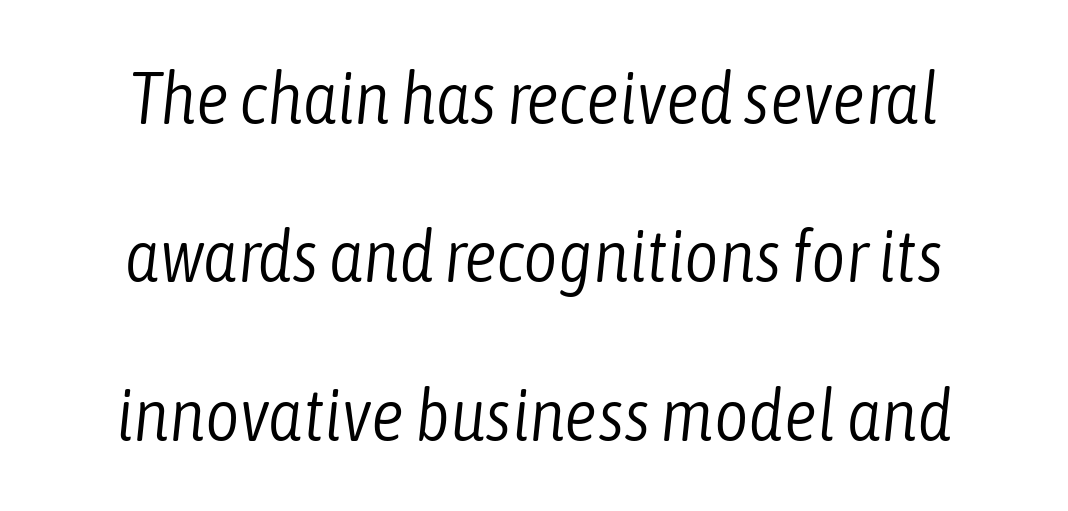
Spacing verdict: proportional, widths tailored to each character. Is the type slanted? Yes — the strokes lean at a clear angle. Check under the words: just untouched page. Vertical stems look standard width or narrower in stroke. Letter spacing: default.
